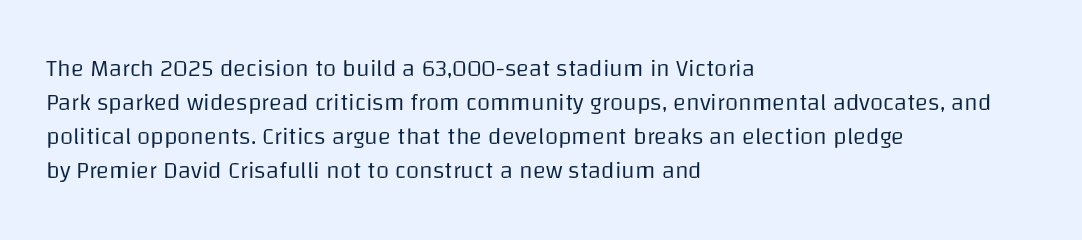
{"italic": "no", "bold": "no", "underline": "no", "align": "left", "line_spacing": "normal", "line_spacing_ratio": 1.42, "letter_spacing": "normal", "letter_spacing_em": 0.0, "glyph_px": 24}
